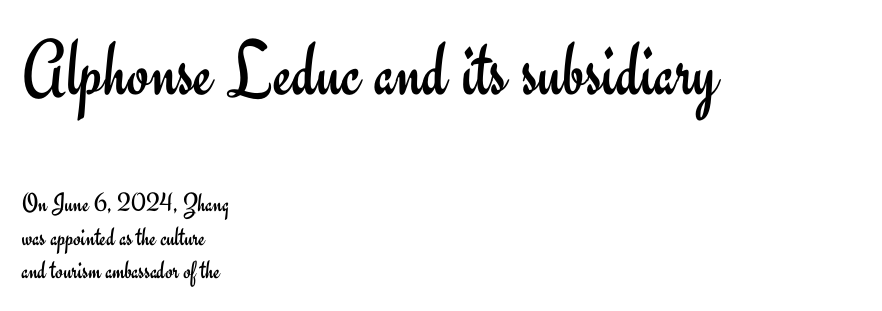
A typesetter would call this zero additional tracking. The string is rendered with underlining switched off. Size contrast runs from large at the top to small at the bottom. Unbolded letterforms with no extra heft. The block of text has a typical density, with ordinary space between rows.
